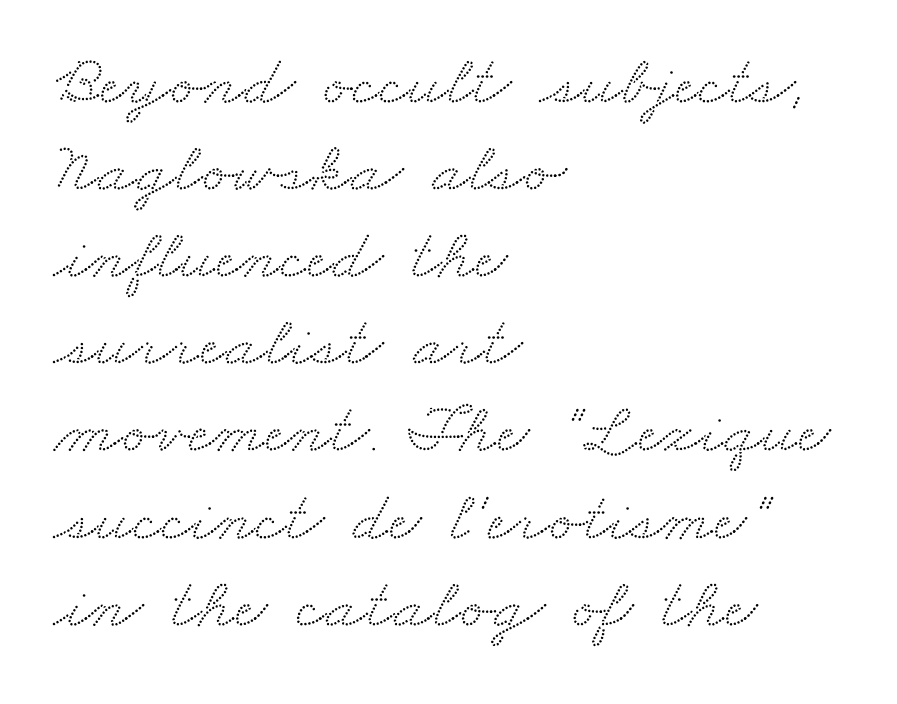
Q: Is the typeface a serif or a sans-serif typeface? A: Serif.
Q: Is the text underlined? A: No.
Q: How is the paragraph aligned? A: Left-aligned.
Q: Is the spacing between letters normal or unusually wide? A: Normal.
Q: Width (condensed, normal, or wide)? A: Wide.
Q: Stroke contrast? A: Medium.
Q: x-height? A: Small.
Q: Monospaced? A: No.
